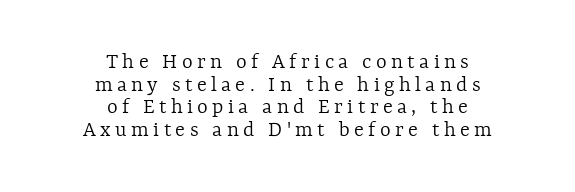
Does the copy run flush right? No — it is centered line by line. Weight: in the light-to-regular range. If you measured baseline to baseline, you'd find a short distance. Style check: upright. Each row of text sits above clean, open space.
